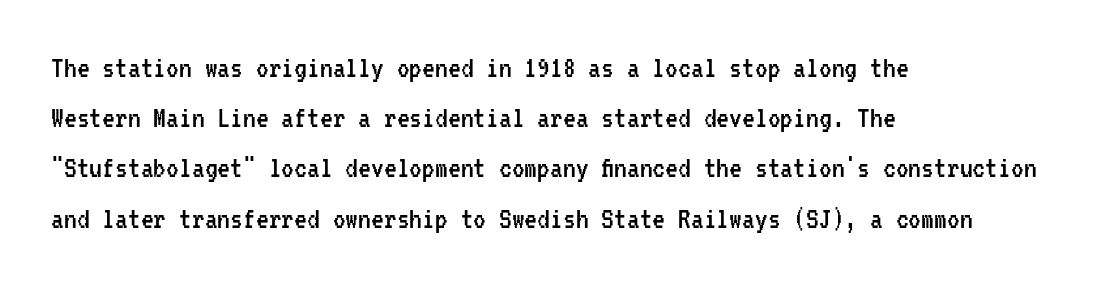
Q: Is the text bold? A: No.
Q: Is the text italic (slanted)? A: No, it is upright.
Q: Is the typeface a serif or a sans-serif typeface? A: Sans-serif.
Q: Is the text underlined? A: No.
Q: How is the paragraph aligned? A: Left-aligned.
Q: Is the spacing between letters normal or unusually wide? A: Normal.
Q: Is the spacing between lines tight, normal or loose? A: Normal.
Q: Width (condensed, normal, or wide)? A: Condensed.
Q: Stroke contrast? A: Low.
Q: x-height? A: Medium.
Q: Monospaced? A: Yes.
